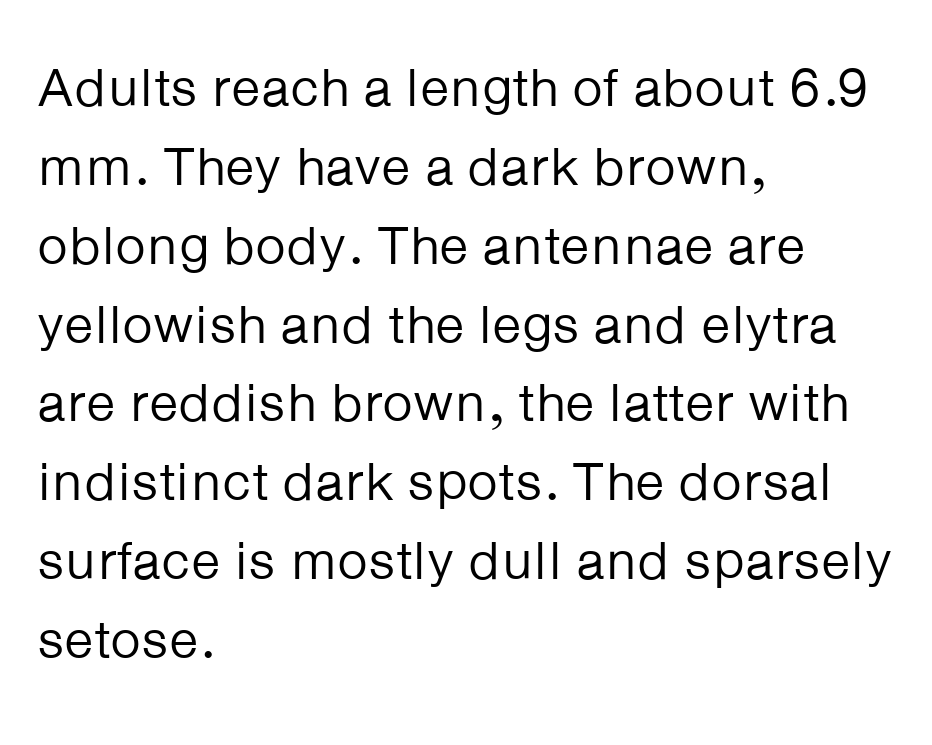
The image shows 54 px regular-weight sans-serif type, upright; set left-aligned, normal line spacing (1.46x), normal letter spacing, not underlined; low stroke contrast and a medium x-height.
